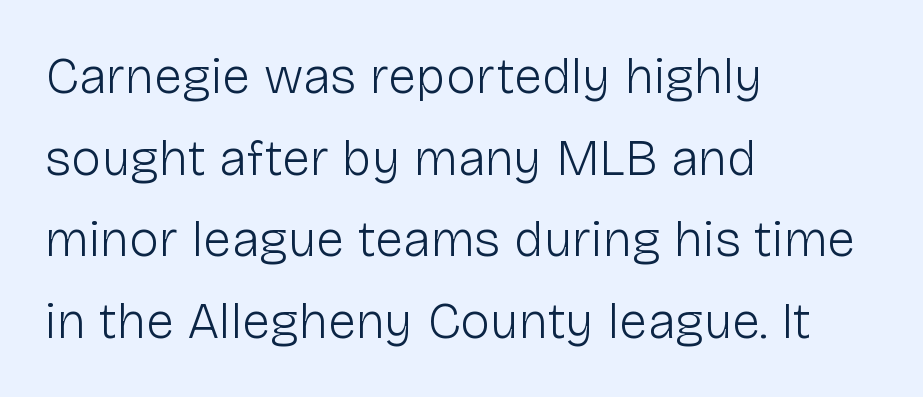
Q: Is the text bold? A: No.
Q: Is the text italic (slanted)? A: No, it is upright.
Q: Is the typeface a serif or a sans-serif typeface? A: Sans-serif.
Q: Is the text underlined? A: No.
Q: How is the paragraph aligned? A: Left-aligned.
Q: Is the spacing between letters normal or unusually wide? A: Normal.
Q: Is the spacing between lines tight, normal or loose? A: Normal.
Q: Width (condensed, normal, or wide)? A: Normal.
Q: Stroke contrast? A: Low.
Q: x-height? A: Medium.
Q: Monospaced? A: No.
